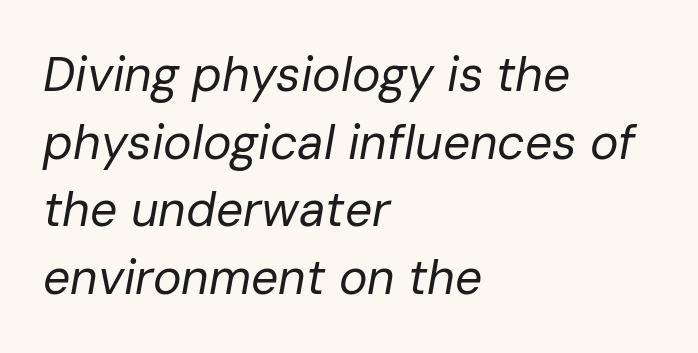
Varying glyph widths throughout — classic text-font behaviour. Compared with a typical body face, this is equally light or lighter still. The setting favours the left margin, as ordinary paragraphs usually do. The area under the type is left untouched. This rendering leaves character spacing at its baseline value.
